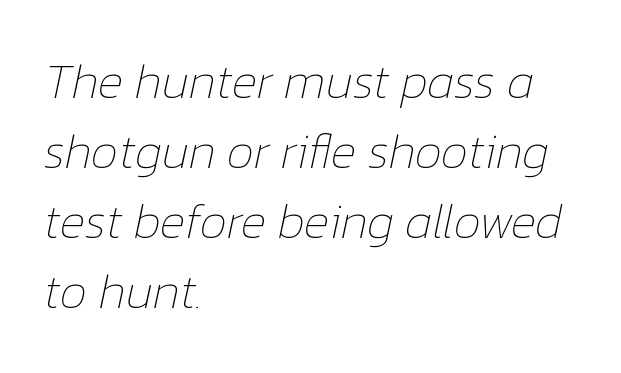
Q: Is the text bold? A: No.
Q: Is the text italic (slanted)? A: Yes, it leans right by about 12 degrees.
Q: Is the text underlined? A: No.
Q: How is the paragraph aligned? A: Left-aligned.
Q: Is the spacing between letters normal or unusually wide? A: Normal.
Q: Is the spacing between lines tight, normal or loose? A: Normal.
Q: Width (condensed, normal, or wide)? A: Normal.
Q: Stroke contrast? A: Low.
Q: x-height? A: Medium.
Q: Monospaced? A: No.
